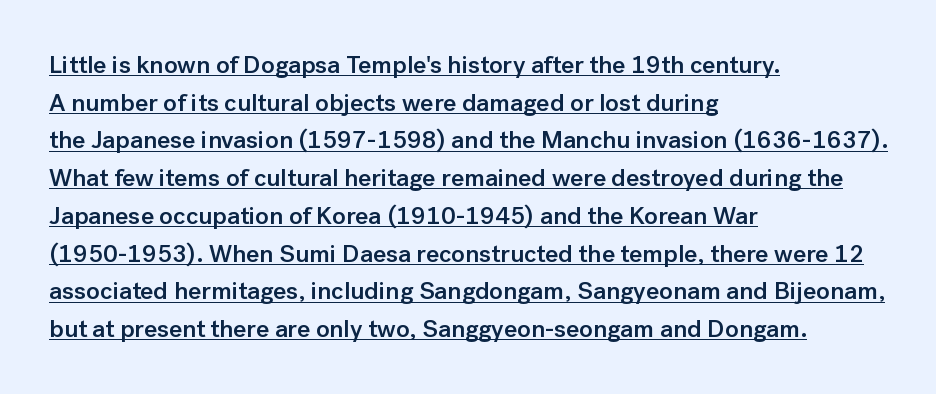
Q: Is the text bold? A: Semi-bold.
Q: Is the text italic (slanted)? A: No, it is upright.
Q: Is the text underlined? A: Yes.
Q: How is the paragraph aligned? A: Left-aligned.
Q: Is the spacing between letters normal or unusually wide? A: Normal.
Q: Is the spacing between lines tight, normal or loose? A: Normal.
